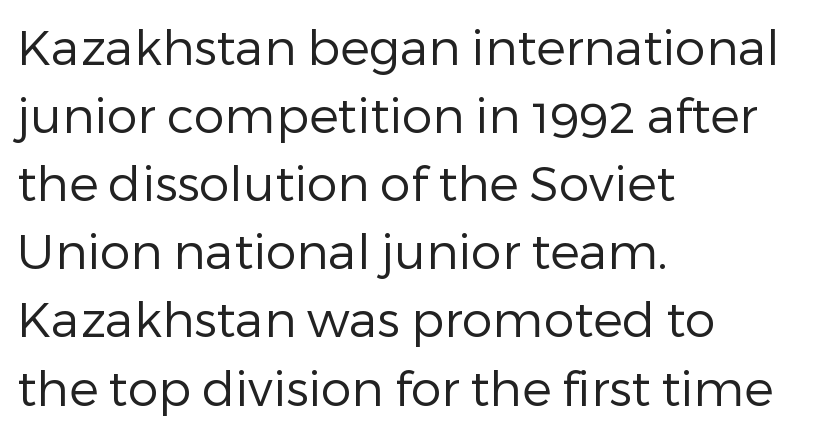
Line starts are locked; line ends wander. Words float on clear page, feet unadorned. Stroke thickness stays within the range of a standard reading face or lighter. Do the characters align in a grid? No, the font is proportional. The rendering uses a moderate line-height, typical for paragraphs.
